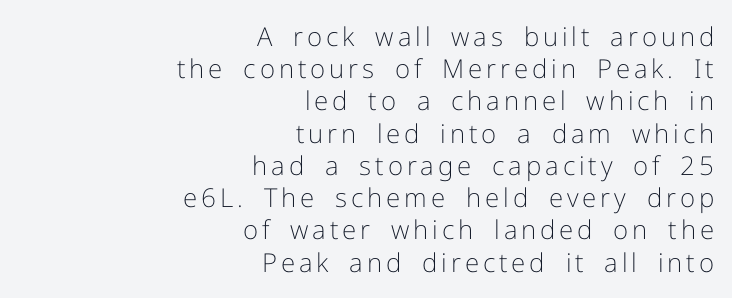
Posture: vertical. Weight: in the light-to-regular range. Nobody drew a line under any word here. Compared with a flush-left layout, this one pins lines to the opposite, right side.
